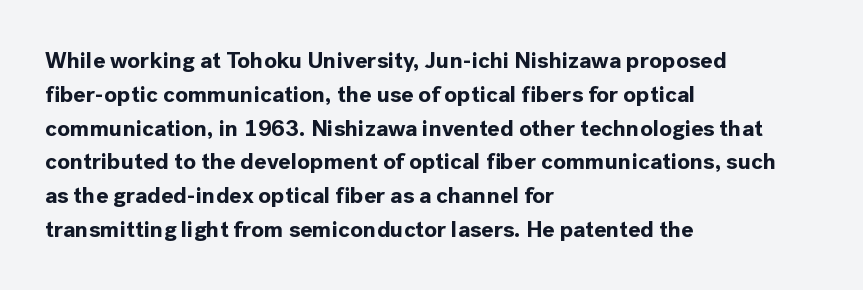
The image shows 23 px bold type, upright; set left-aligned, normal line spacing (1.47x), normal letter spacing, not underlined.
